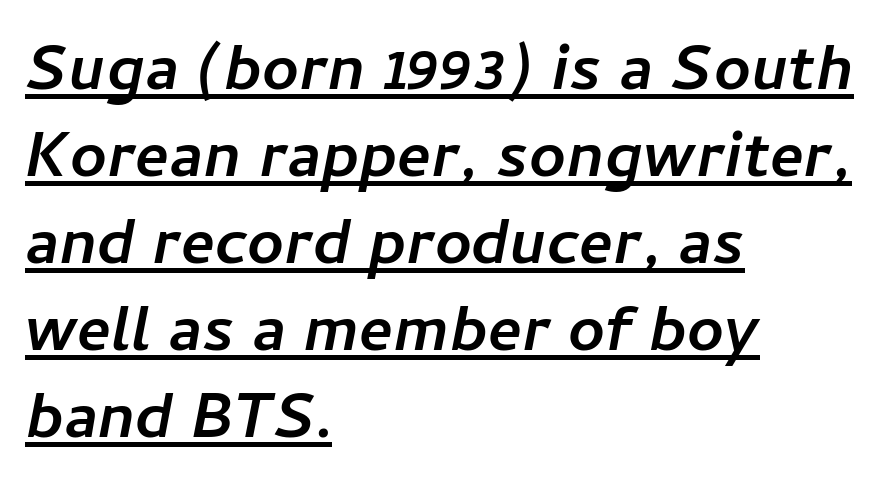
Vertically, the passage feels balanced, rows spaced as you'd expect. Letter spacing: default. The face used here appears with an underline applied. Is the type bold? Yes — the strokes are clearly thick and heavy. Designer's note — italics engaged.
